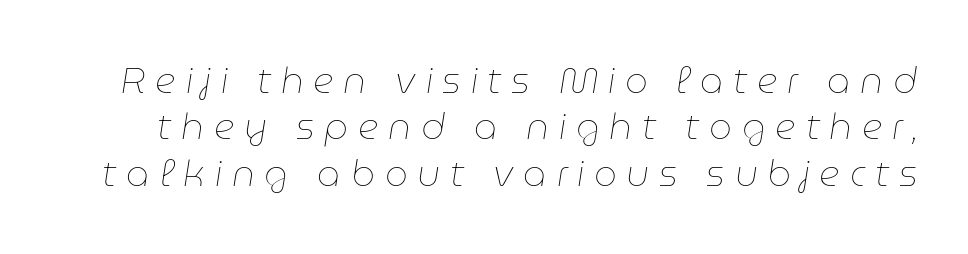
{"italic": "yes", "lean": "right", "slant_degrees": 9, "bold": "no", "weight": "thin", "width": "normal", "stroke_contrast": "low", "x_height": "medium", "monospaced": "no", "underline": "no", "line_spacing": "normal", "line_spacing_ratio": 1.29, "letter_spacing": "wide", "letter_spacing_em": 0.27, "glyph_px": 36}
